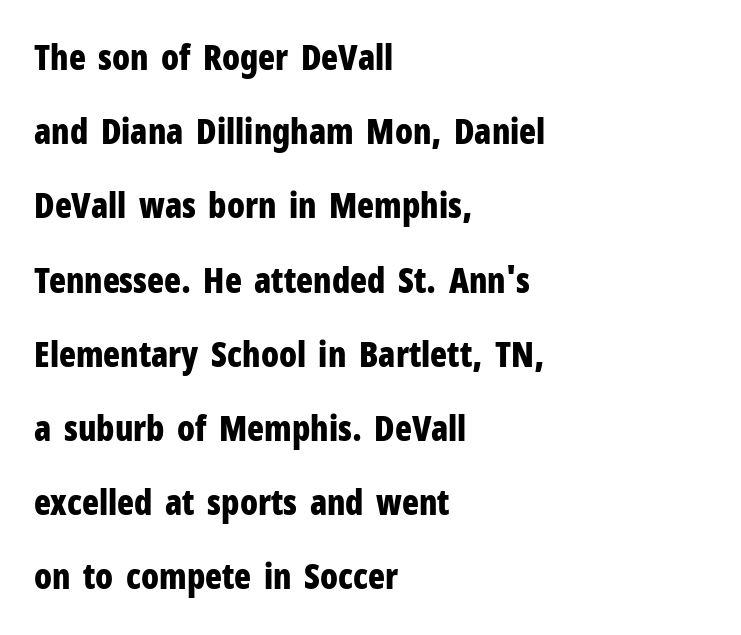
The image shows 35 px bold, condensed sans-serif type, upright; set left-aligned, loose line spacing (2.12x), normal letter spacing, not underlined; low stroke contrast and a medium x-height.
